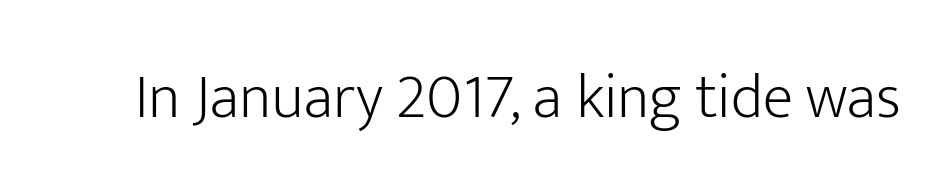
The image shows 63 px light sans-serif type, upright; set normal letter spacing, not underlined; low stroke contrast and a medium x-height.
